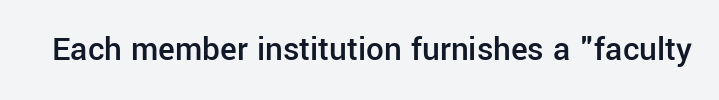
{"serif": "no", "italic": "no", "bold": "semi", "weight": "semibold", "width": "normal", "stroke_contrast": "low", "x_height": "medium", "monospaced": "no", "underline": "no", "letter_spacing": "normal", "letter_spacing_em": 0.0, "glyph_px": 35}
